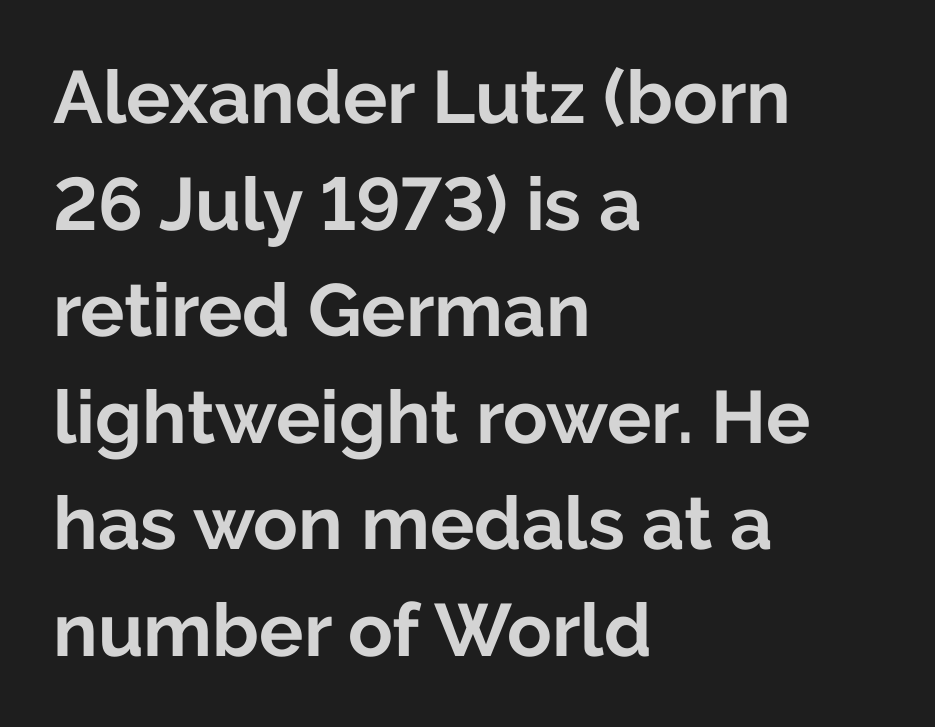
{"serif": "no", "italic": "no", "bold": "yes", "weight": "bold", "width": "normal", "stroke_contrast": "low", "x_height": "medium", "monospaced": "no", "underline": "no", "align": "left", "line_spacing": "normal", "line_spacing_ratio": 1.44, "letter_spacing": "normal", "letter_spacing_em": 0.0, "glyph_px": 74}
